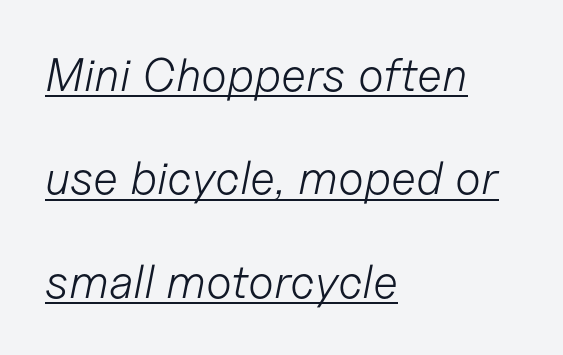
Whoever set this chose breathing room over compactness in the vertical rhythm. Emphasis-style slanted type is in use. Each line starts at the same left margin while the right side varies. Weight class: somewhere from thin through regular. You could call the tracking neutral — neither tight nor loose. You could not count columns in this text — the font is proportionally spaced.
